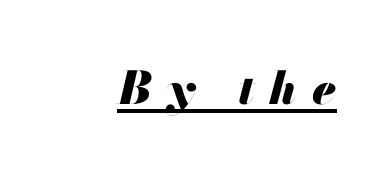
You could not count columns in this text — the font is proportionally spaced. The specimen reads as italic at a glance. Look at the tracking — it's clearly loosened, letters drifting apart. Thick stems and heavy bowls — unmistakably bold.
